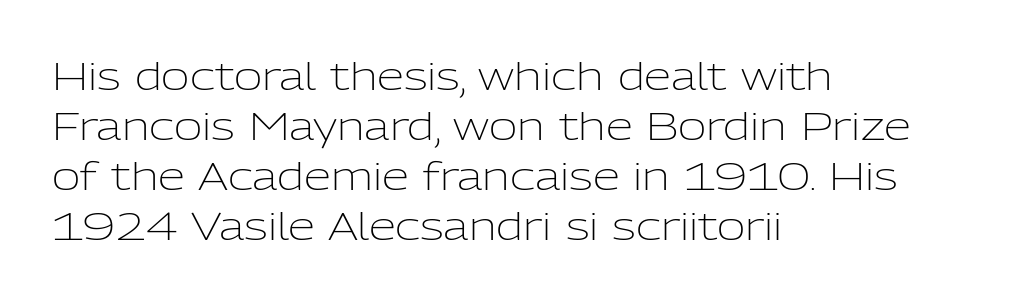
{"serif": "no", "italic": "no", "bold": "no", "weight": "light", "width": "normal", "stroke_contrast": "low", "x_height": "medium", "monospaced": "no", "underline": "no", "align": "left", "line_spacing": "normal", "line_spacing_ratio": 1.28, "letter_spacing": "normal", "letter_spacing_em": 0.0, "glyph_px": 39}
